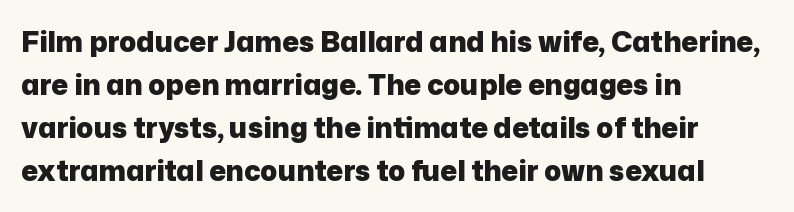
The ragged edge is on the right, which tells us the setting is flush left. Nobody touched the tracking dial on this one. Baseline-to-baseline distance is the conventional proportion of letter height. Serif or sans? Sans — the stroke terminals are bare.
